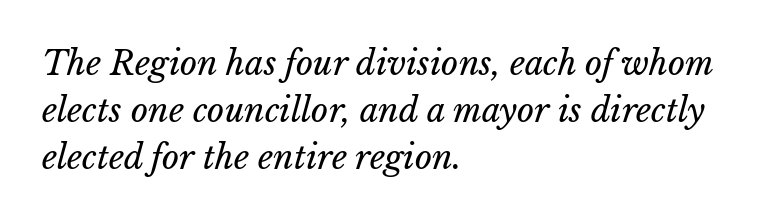
{"italic": "yes", "lean": "right", "slant_degrees": 15, "bold": "no", "weight": "regular", "width": "normal", "stroke_contrast": "low", "x_height": "medium", "monospaced": "no", "underline": "no", "align": "left", "line_spacing": "normal", "line_spacing_ratio": 1.43, "letter_spacing": "normal", "letter_spacing_em": 0.0, "glyph_px": 33}
